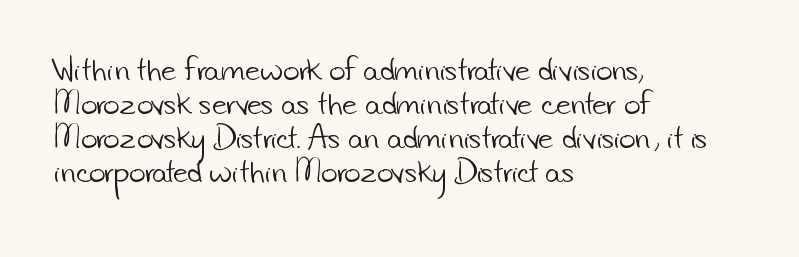
Q: Is the text bold? A: No.
Q: Is the typeface a serif or a sans-serif typeface? A: Sans-serif.
Q: Is the text underlined? A: No.
Q: How is the paragraph aligned? A: Left-aligned.
Q: Is the spacing between letters normal or unusually wide? A: Normal.
Q: Width (condensed, normal, or wide)? A: Normal.
Q: Stroke contrast? A: Low.
Q: x-height? A: Small.
Q: Monospaced? A: No.
